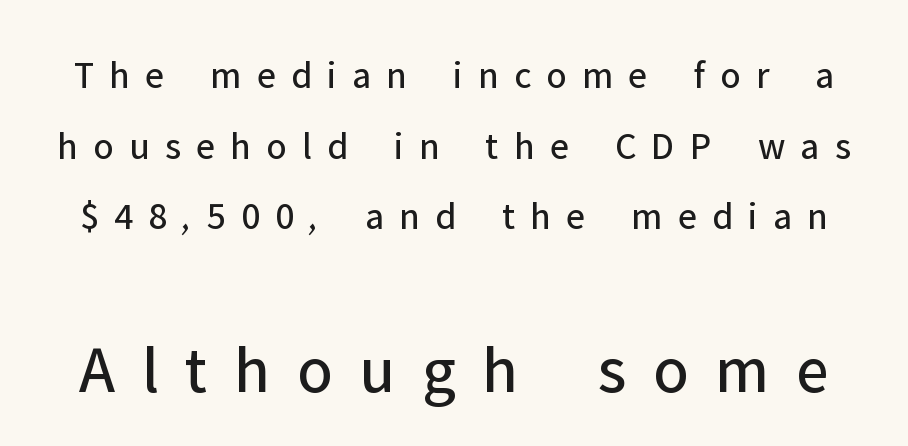
Each letter's strokes conclude bluntly, with no projecting serifs. Here the designer chose a conventional face with non-uniform glyph widths. These glyphs show unthickened strokes, regular width or finer. A student would notice the bottom passage is typeset larger than what precedes it.
